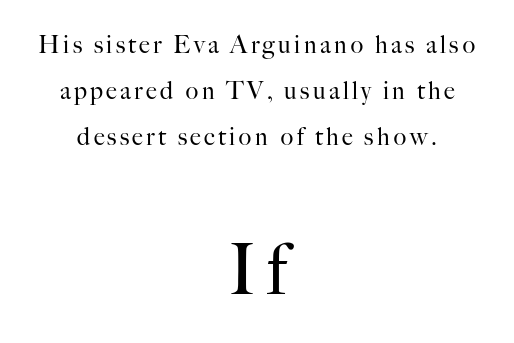
Q: Is the text bold? A: No.
Q: Is the text italic (slanted)? A: No, it is upright.
Q: Is the typeface a serif or a sans-serif typeface? A: Serif.
Q: Is the text underlined? A: No.
Q: How is the paragraph aligned? A: Centered.
Q: Is the spacing between lines tight, normal or loose? A: Loose.
Q: Which block of text is set in a larger size, the first (top) or the second (bottom)? A: The second (bottom) one.
Q: Width (condensed, normal, or wide)? A: Normal.
Q: Stroke contrast? A: High.
Q: x-height? A: Small.
Q: Monospaced? A: No.
